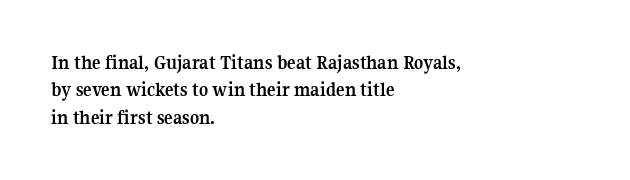
The image shows 20 px bold type, upright; set left-aligned, normal line spacing (1.37x), normal letter spacing, not underlined.
